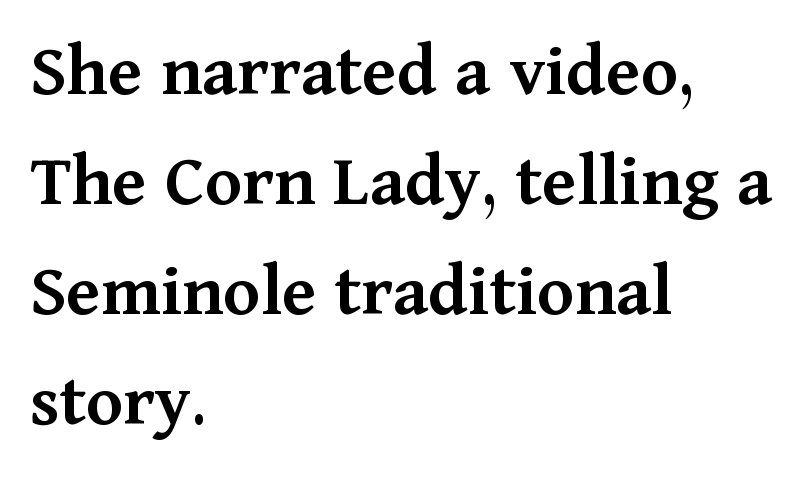
The image shows 77 px semibold serif type, upright; set left-aligned, normal line spacing (1.43x), normal letter spacing, not underlined; medium stroke contrast and a medium x-height.
